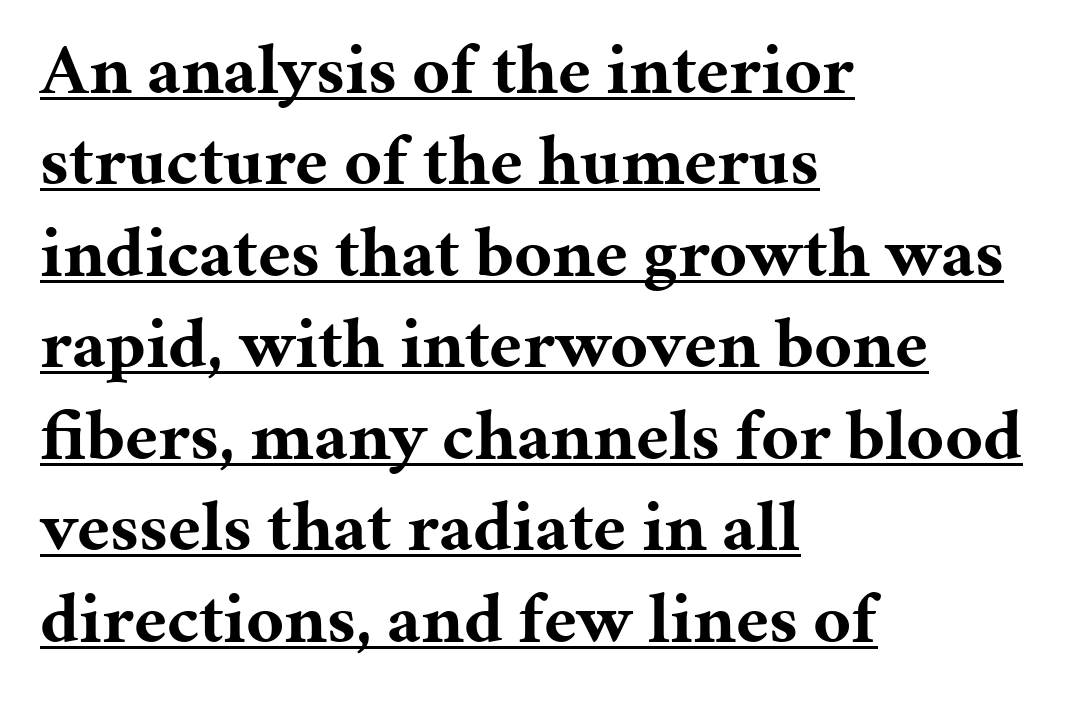
The image shows 72 px bold serif type, upright; set left-aligned, normal line spacing (1.27x), normal letter spacing, underlined; medium stroke contrast and a medium x-height.
